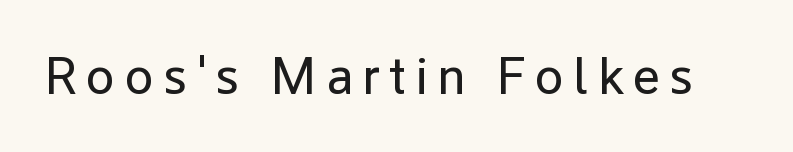
Q: Is the text bold? A: No.
Q: Is the text italic (slanted)? A: No, it is upright.
Q: Is the typeface a serif or a sans-serif typeface? A: Sans-serif.
Q: Is the text underlined? A: No.
Q: Width (condensed, normal, or wide)? A: Normal.
Q: Stroke contrast? A: Low.
Q: x-height? A: Medium.
Q: Monospaced? A: No.
